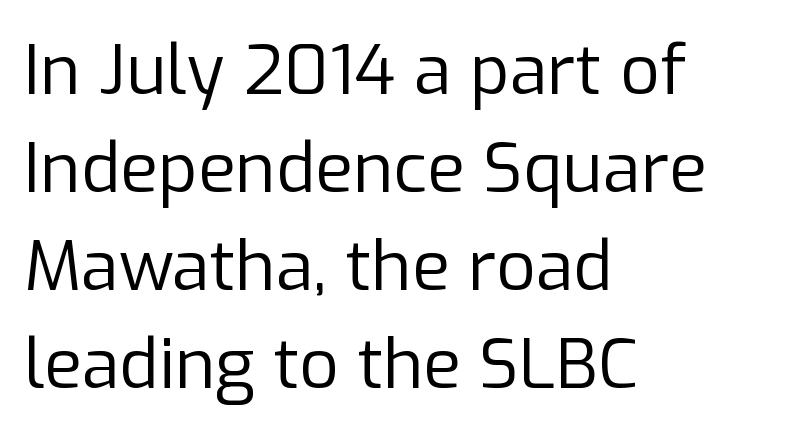
How would I describe the line gaps? Plain and ordinary. The foot of each line stays bare and open. Observe the absence of serifs on each vertical stroke in this sample. Ordinary non-slanted type is in use. Stems and bowls with no extra thickness — not bold. The rendering uses natural spacing where letterforms have individual widths.
